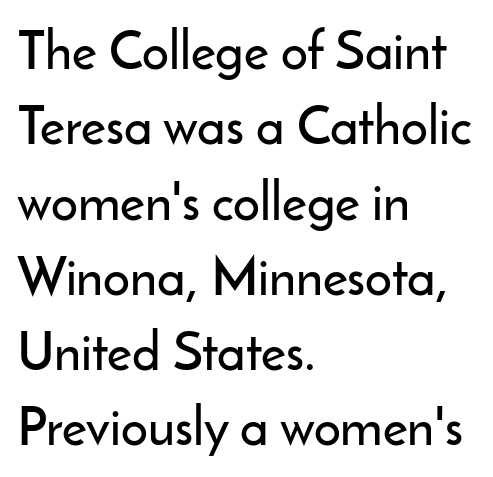
Quick note: underline off. The typeface chosen for these lines omits serifs. These lines are rendered in a variable-pitch font. In terms of leading, this rendering sits right in the middle.
